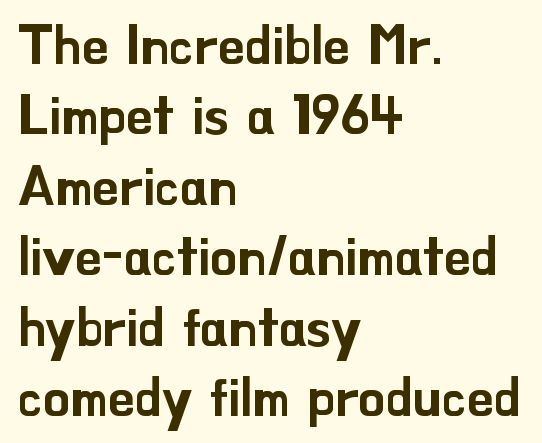
The image shows 53 px sans-serif type, upright; set left-aligned, normal line spacing (1.33x), normal letter spacing, not underlined; low stroke contrast and a small x-height.
